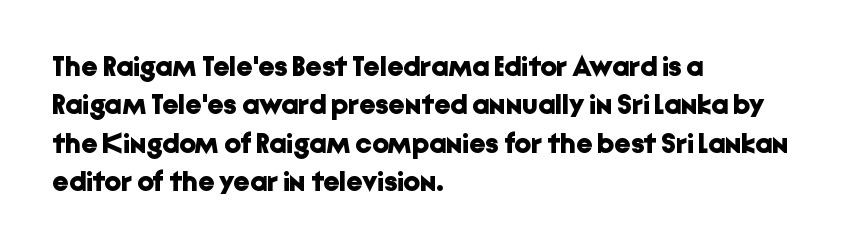
Q: Is the text bold? A: Yes.
Q: Is the text italic (slanted)? A: No, it is upright.
Q: Is the typeface a serif or a sans-serif typeface? A: Sans-serif.
Q: Is the text underlined? A: No.
Q: How is the paragraph aligned? A: Left-aligned.
Q: Is the spacing between letters normal or unusually wide? A: Normal.
Q: Is the spacing between lines tight, normal or loose? A: Normal.
Q: Width (condensed, normal, or wide)? A: Normal.
Q: Stroke contrast? A: Low.
Q: x-height? A: Medium.
Q: Monospaced? A: No.
